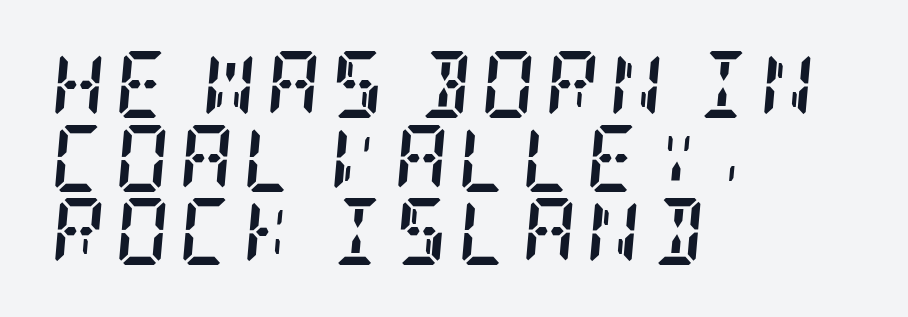
The image shows 67 px semibold, condensed serif type, italic (leaning right); set left-aligned, tight line spacing (1.1x), not underlined; low stroke contrast and a large x-height.
